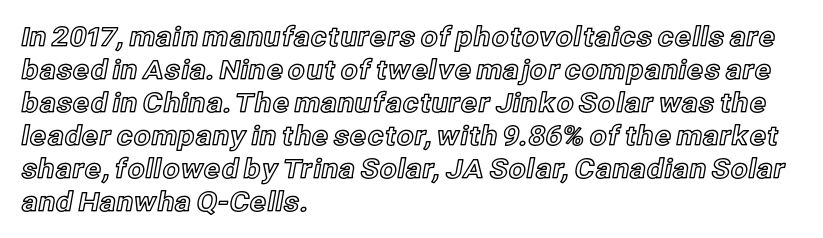
The image shows 27 px text type; set left-aligned, line spacing 1.22x, normal letter spacing, not underlined.
